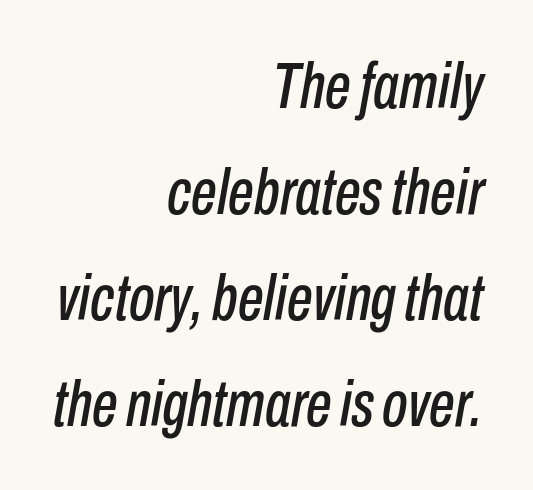
The whole block is typeset with a tilt. Does the copy run flush right? Yes — the right margin is perfectly even. Check under the words: just untouched page. Tracking here is standard; glyphs follow each other at the usual distance.
